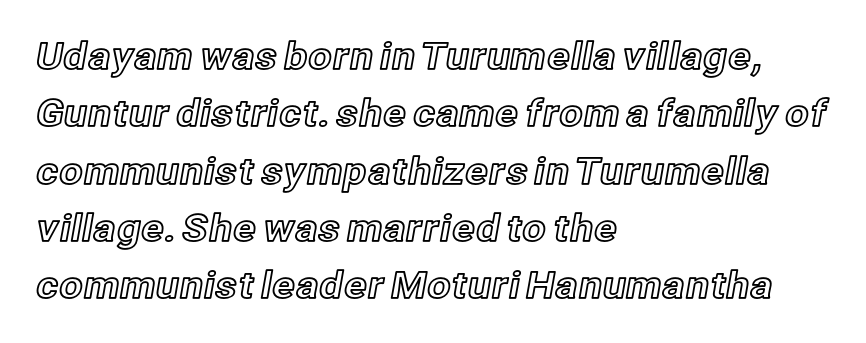
Is the letter spacing exaggerated? No — it looks like the ordinary default. The zone under the glyphs is completely vacant. One glance says typical: line gaps are just what's usual.
